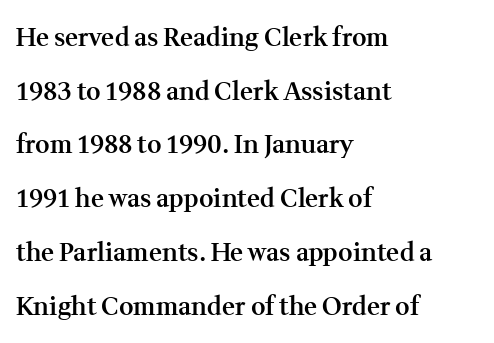
{"italic": "no", "bold": "semi", "underline": "no", "align": "left", "line_spacing": "loose", "line_spacing_ratio": 2.15, "letter_spacing": "normal", "letter_spacing_em": 0.0, "glyph_px": 25}
